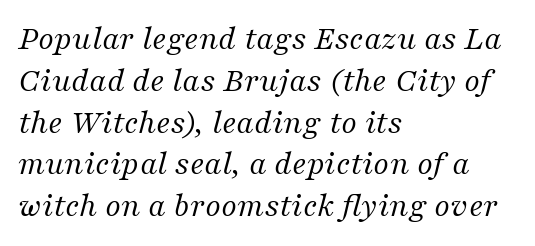
In terms of posture, this sample is oblique. The strip under each line holds only bare page. The lines are quadded left. Varying glyph widths throughout — classic text-font behaviour.
